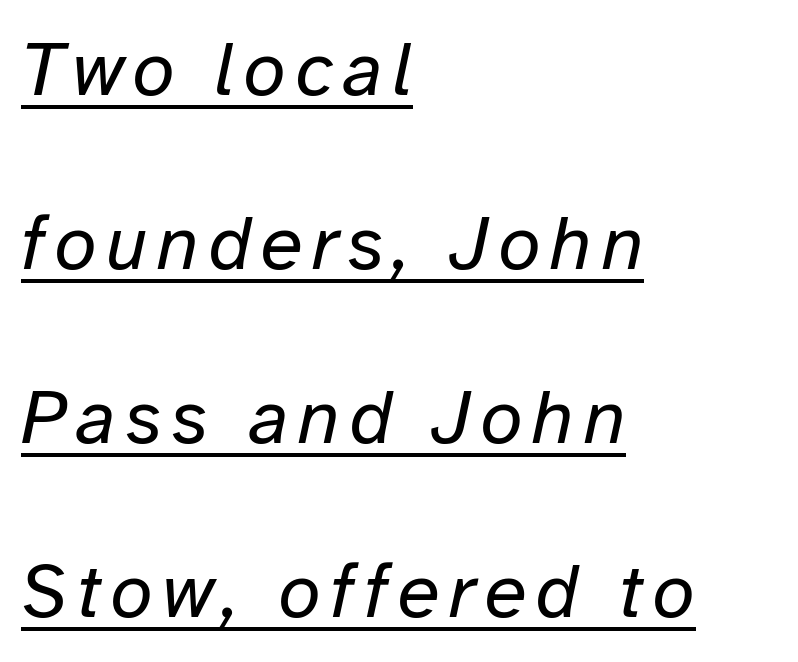
{"italic": "yes", "lean": "right", "slant_degrees": 12, "bold": "no", "weight": "regular", "width": "normal", "stroke_contrast": "low", "x_height": "medium", "monospaced": "no", "underline": "yes", "align": "left", "line_spacing": "loose", "line_spacing_ratio": 2.26, "glyph_px": 77}
